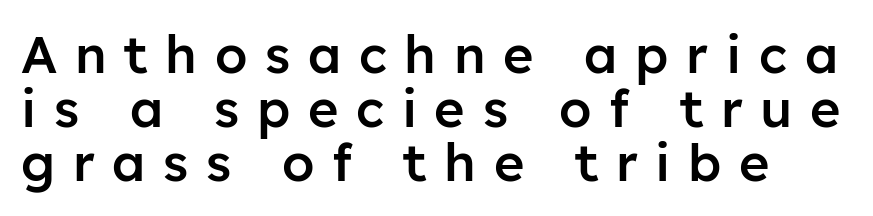
Successive baselines arrive quickly, one right under another. Nope, no serifs anywhere on these letters. The words here are not underlined. Tracking here is generous; glyphs stand well apart from one another.
